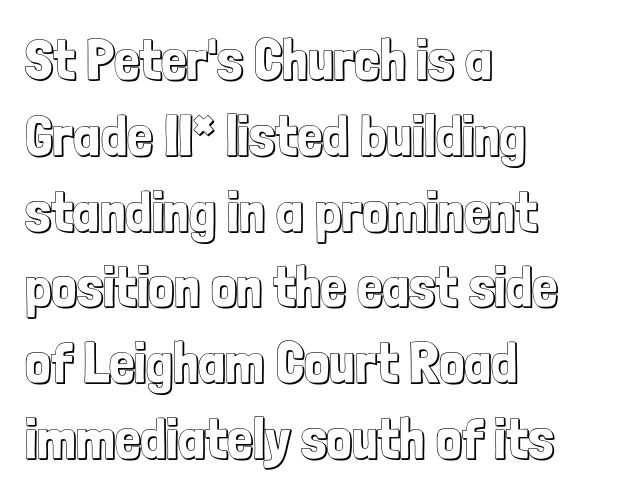
The image shows 57 px condensed type, upright; set left-aligned, normal line spacing (1.33x), normal letter spacing, not underlined; a medium x-height.
